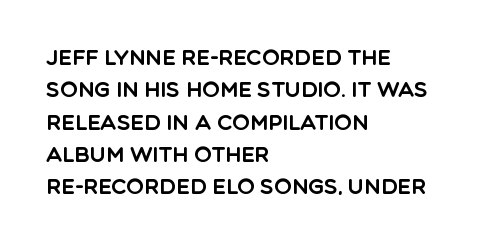
{"italic": "no", "underline": "no", "align": "left", "line_spacing": "normal", "line_spacing_ratio": 1.54, "letter_spacing": "normal", "letter_spacing_em": 0.0, "glyph_px": 21}
